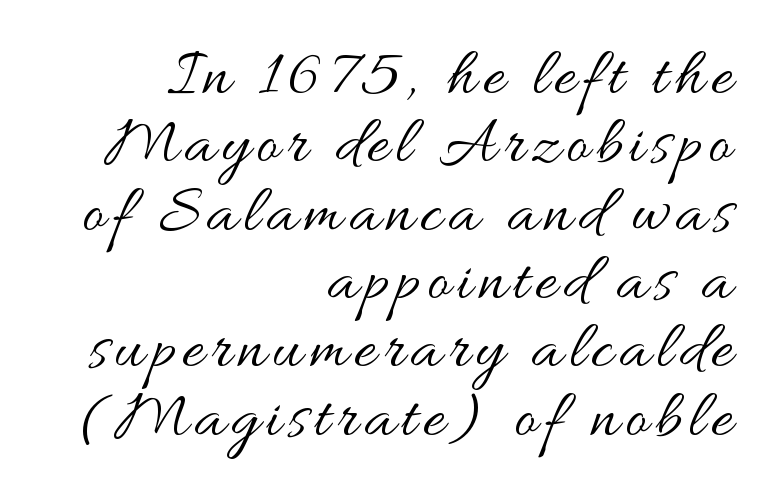
Has an underline been added? It has not. On a weight scale, this lands at 450 or below. Spacing verdict: proportional, widths tailored to each character. A typesetter would call this leading minimal, almost set solid.
